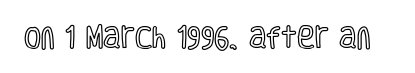
{"italic": "no", "underline": "no", "letter_spacing": "normal", "letter_spacing_em": 0.0, "glyph_px": 24}
